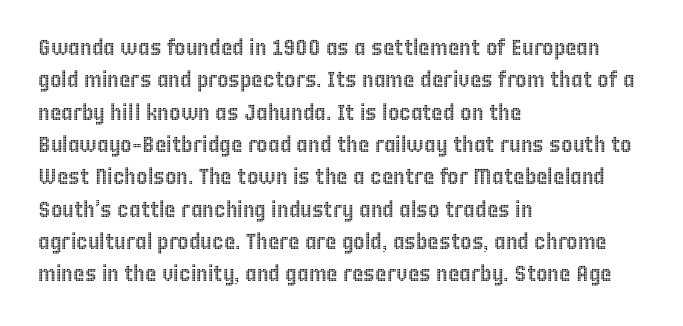
The image shows 22 px text type, upright; set left-aligned, normal line spacing (1.47x), normal letter spacing, not underlined.
